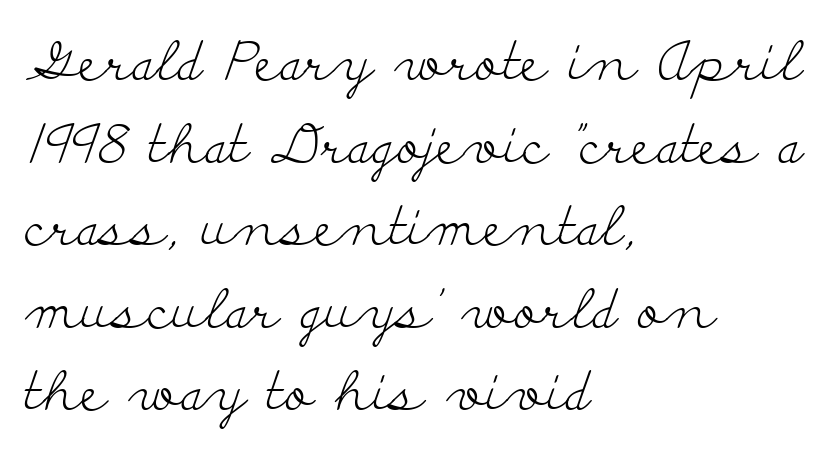
{"serif": "yes", "bold": "no", "weight": "light", "width": "wide", "stroke_contrast": "low", "x_height": "small", "monospaced": "no", "underline": "no", "align": "left", "line_spacing": "normal", "line_spacing_ratio": 1.53, "letter_spacing": "normal", "letter_spacing_em": 0.0, "glyph_px": 54}
